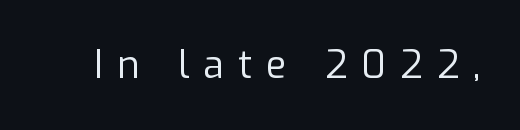
The image shows 38 px regular-weight sans-serif type, upright; set unusually wide letter spacing (+0.37 em), not underlined; low stroke contrast and a medium x-height.
